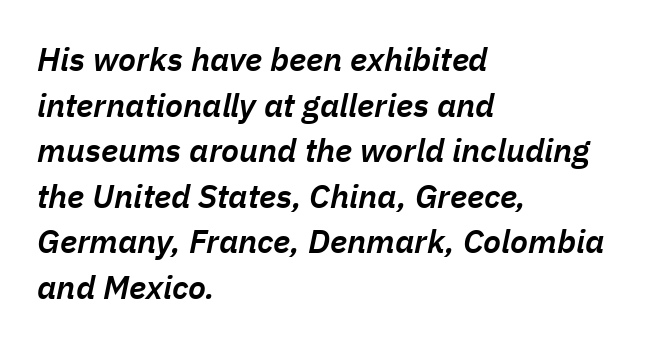
This sample has the flowing, uneven cadence of proportional lettering. All the whitespace from short lines collects on the right. This is oblique type, the kind used for emphasis or titles. The font is running at a semibold setting, under full bold. Between one letter and the next there's only the usual sliver of space.
